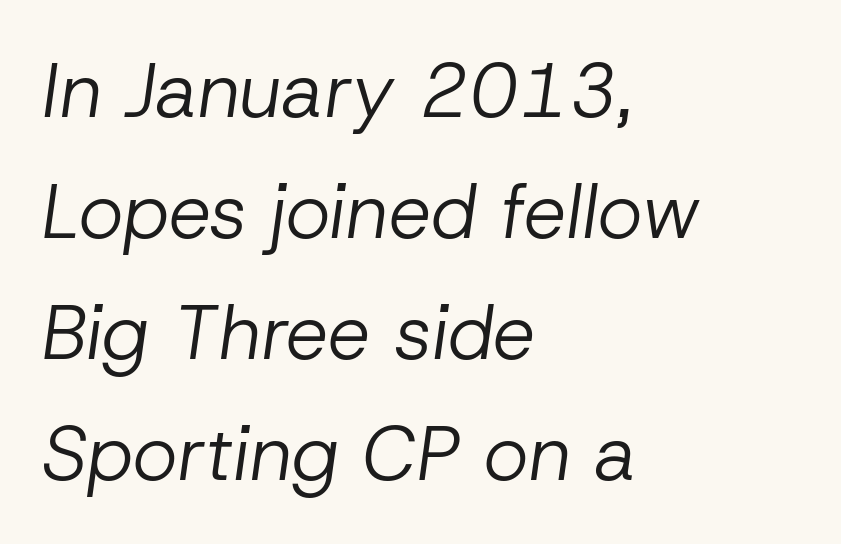
The image shows 76 px regular-weight type, italic (leaning right); set left-aligned, normal line spacing (1.59x), normal letter spacing, not underlined; low stroke contrast and a medium x-height.
